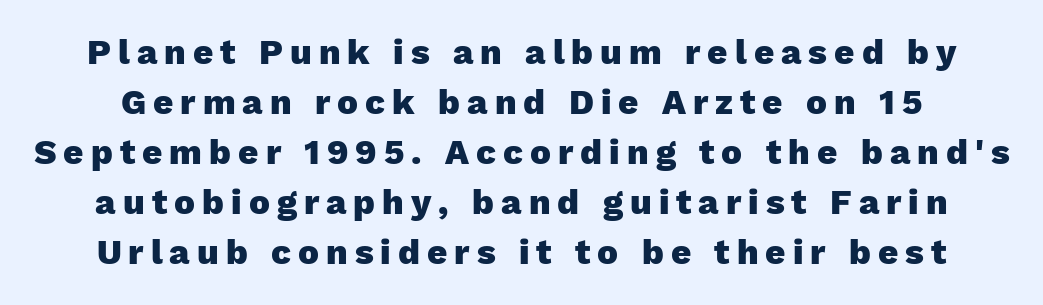
The image shows 35 px heavy sans-serif type, upright; set normal line spacing (1.43x), unusually wide letter spacing (+0.2 em), not underlined; low stroke contrast and a medium x-height.
